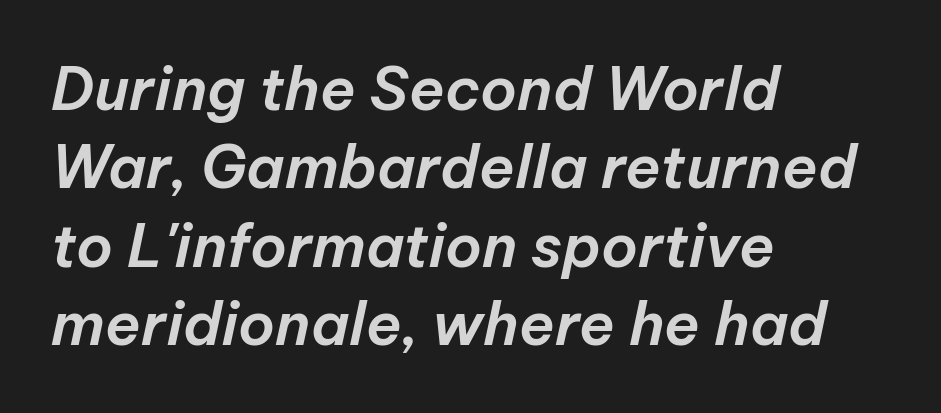
{"italic": "yes", "lean": "right", "slant_degrees": 12, "width": "normal", "stroke_contrast": "low", "x_height": "medium", "monospaced": "no", "underline": "no", "align": "left", "line_spacing": "normal", "line_spacing_ratio": 1.33, "letter_spacing": "normal", "letter_spacing_em": 0.0, "glyph_px": 59}
